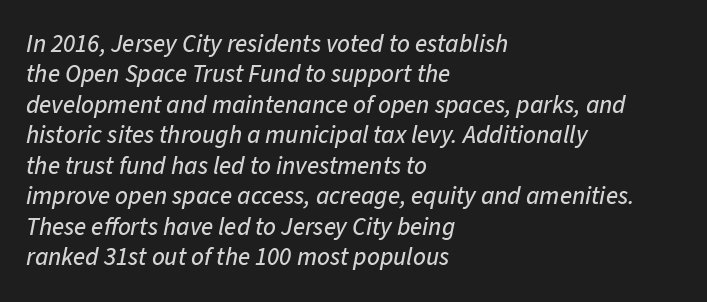
The image shows 25 px text type, italic (leaning right); set left-aligned, line spacing 1.22x, normal letter spacing, not underlined.
